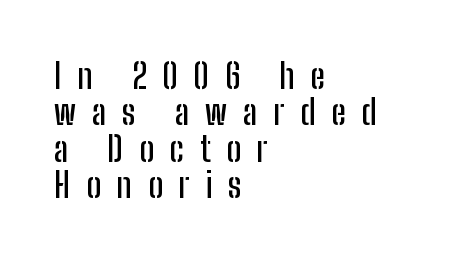
The image shows 35 px condensed sans-serif type, upright; set left-aligned, tight line spacing (1.04x), unusually wide letter spacing (+0.45 em), not underlined; low stroke contrast and a medium x-height.
